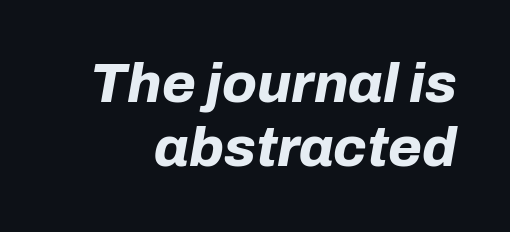
Q: Is the text bold? A: Yes.
Q: Is the text italic (slanted)? A: Yes, it leans right by about 10 degrees.
Q: Is the text underlined? A: No.
Q: Is the spacing between letters normal or unusually wide? A: Normal.
Q: Width (condensed, normal, or wide)? A: Normal.
Q: Stroke contrast? A: Low.
Q: x-height? A: Medium.
Q: Monospaced? A: No.
